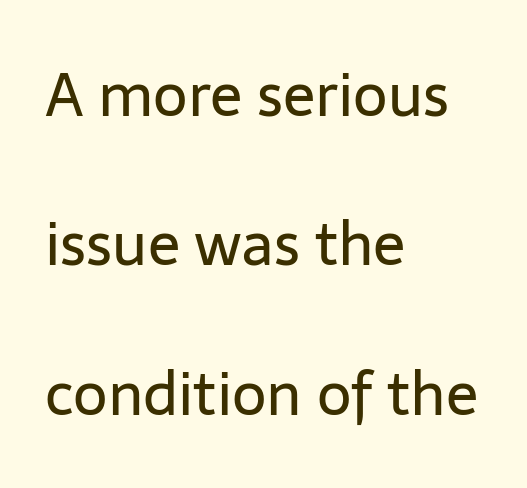
{"serif": "no", "italic": "no", "bold": "no", "weight": "regular", "width": "normal", "stroke_contrast": "low", "x_height": "medium", "monospaced": "no", "underline": "no", "align": "left", "line_spacing": "loose", "line_spacing_ratio": 2.49, "letter_spacing": "normal", "letter_spacing_em": 0.0, "glyph_px": 60}
